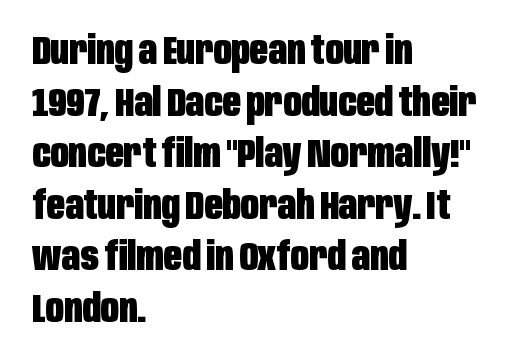
The rendering uses natural spacing where letterforms have individual widths. A clean baseline with only descenders dipping below it. What stands out about the letter spacing? Nothing — it is the standard amount. Is there any slant? The stems are plumb. The font is running at its bold setting. The typesetter chose a ragged-right arrangement here.
